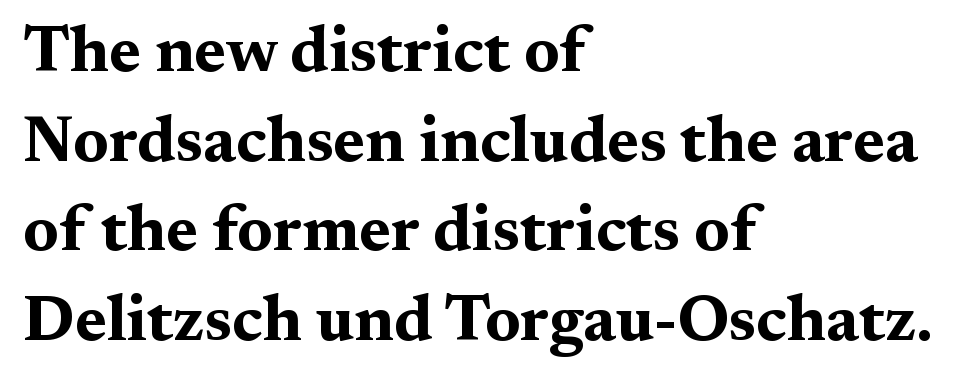
The lines are quadded left. The specimen omits any rule beneath the text block's lines. The passage shown stacks its lines at a standard gap. The letters stand straight up with perfectly vertical stems.
